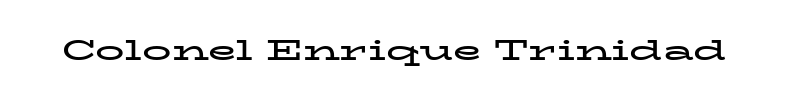
The image shows 29 px bold, wide serif type, upright; set normal letter spacing, not underlined; low stroke contrast and a medium x-height.
